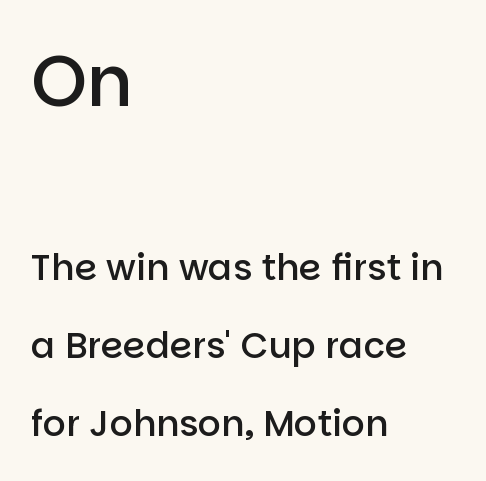
{"serif": "no", "italic": "no", "bold": "semi", "weight": "semibold", "width": "normal", "stroke_contrast": "low", "x_height": "large", "monospaced": "no", "underline": "no", "align": "left", "line_spacing": "loose", "line_spacing_ratio": 2.17, "letter_spacing": "normal", "letter_spacing_em": 0.0, "larger_block": "first", "size_ratio": 1.97, "glyph_px": 71}
